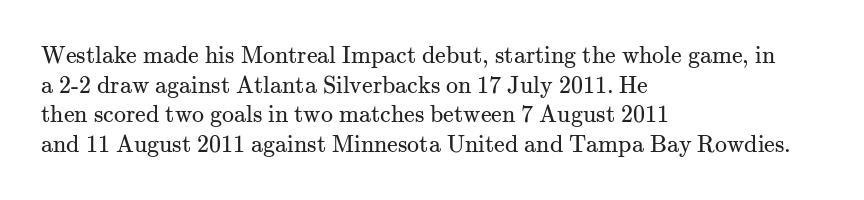
Q: Is the text bold? A: No.
Q: Is the text italic (slanted)? A: No, it is upright.
Q: Is the text underlined? A: No.
Q: How is the paragraph aligned? A: Left-aligned.
Q: Is the spacing between letters normal or unusually wide? A: Normal.
